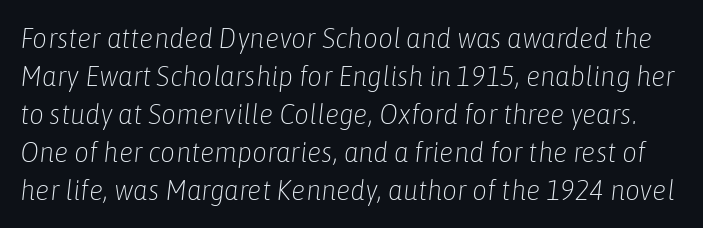
The image shows 29 px light, condensed type, italic (leaning right); set normal line spacing (1.31x), normal letter spacing, not underlined; low stroke contrast and a medium x-height.
